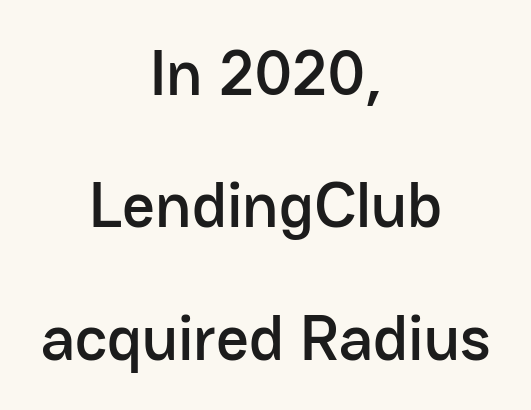
The image shows 64 px sans-serif type, upright; set centered, loose line spacing (2.07x), normal letter spacing, not underlined; low stroke contrast and a medium x-height.
